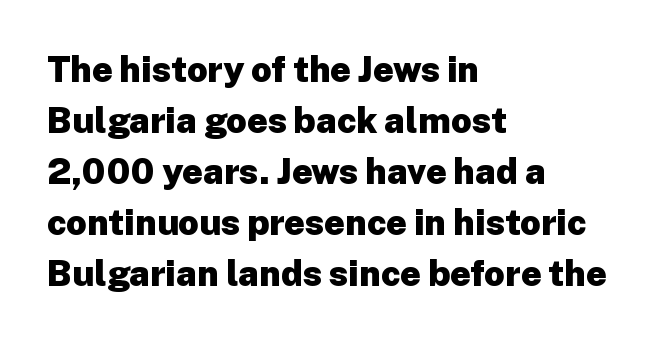
The image shows 36 px heavy sans-serif type, upright; set left-aligned, normal line spacing (1.42x), normal letter spacing, not underlined; low stroke contrast and a medium x-height.
